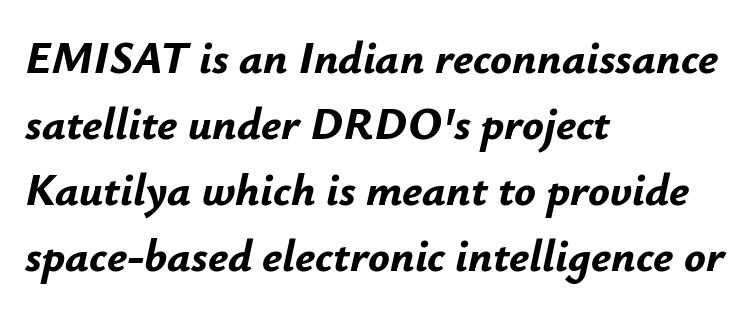
The image shows 45 px bold type, italic (leaning right); set left-aligned, normal line spacing (1.47x), normal letter spacing, not underlined; low stroke contrast and a small x-height.
